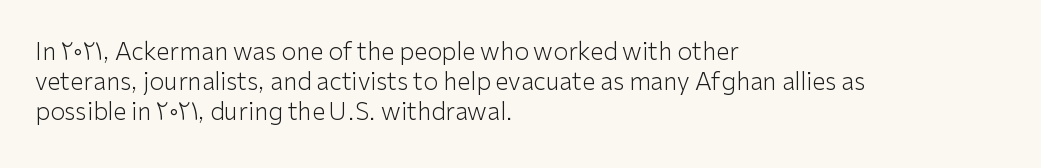
{"italic": "no", "bold": "no", "underline": "no", "align": "left", "line_spacing": "normal", "line_spacing_ratio": 1.26, "letter_spacing": "normal", "letter_spacing_em": 0.0, "glyph_px": 24}
